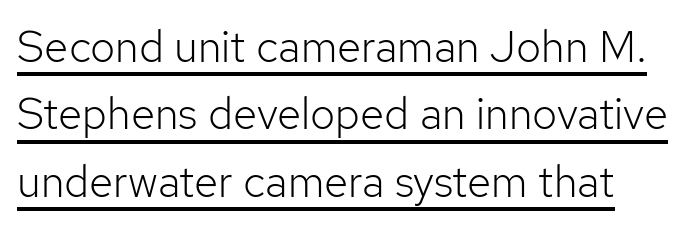
{"serif": "no", "italic": "no", "bold": "no", "weight": "light", "width": "normal", "stroke_contrast": "low", "x_height": "medium", "monospaced": "no", "underline": "yes", "line_spacing": "normal", "line_spacing_ratio": 1.53, "letter_spacing": "normal", "letter_spacing_em": 0.0, "glyph_px": 44}
